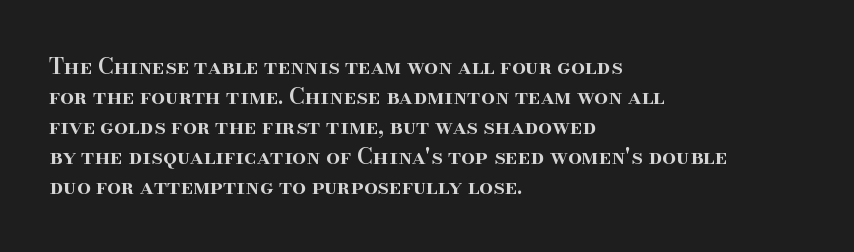
The image shows 22 px text type, upright; set left-aligned, normal line spacing (1.36x), normal letter spacing, not underlined.
